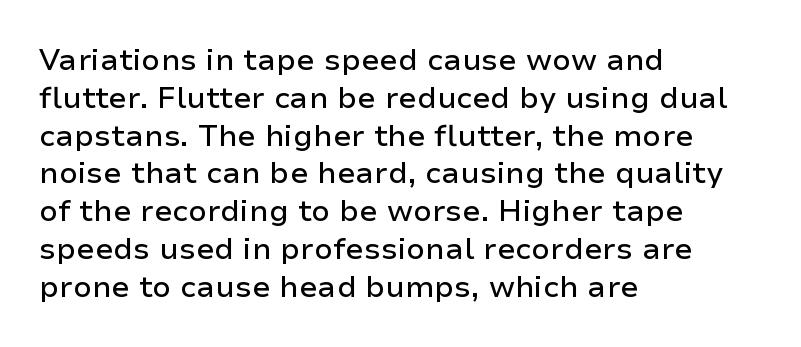
This sample has the flowing, uneven cadence of proportional lettering. Is there much room between lines? A standard amount, neither cramped nor airy. Nope, not italic — everything's standing straight. Type without underlining. Does the type have serifs? No, each stem ends abruptly.
